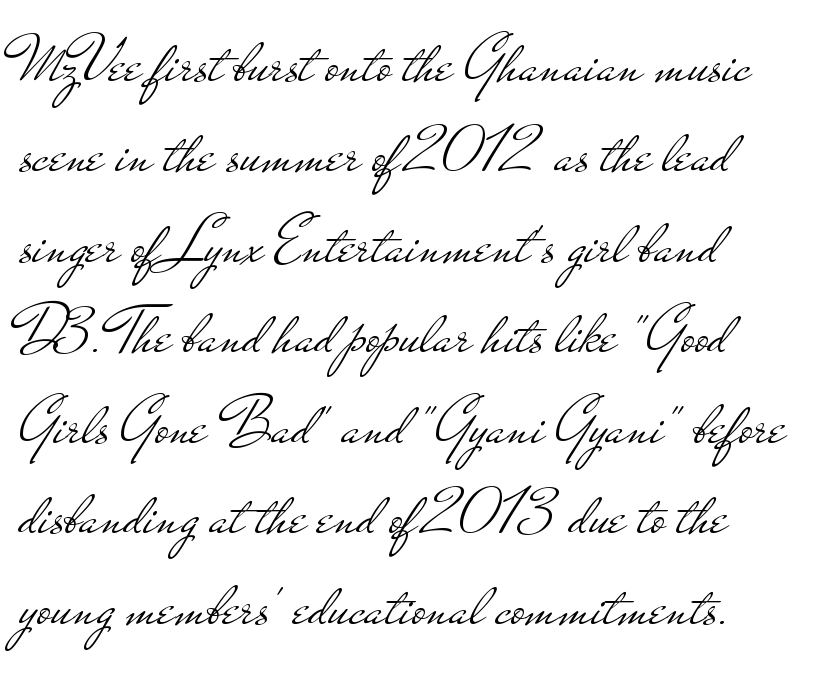
The image shows 68 px light, wide sans-serif type; set left-aligned, normal line spacing (1.33x), normal letter spacing, not underlined; low stroke contrast and a small x-height.
